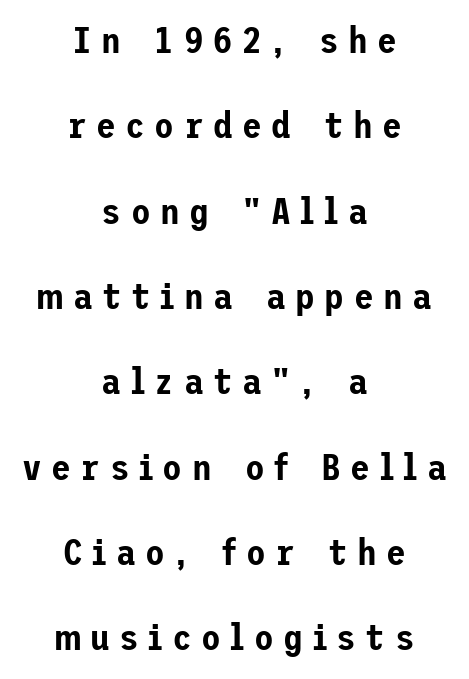
Q: Is the text italic (slanted)? A: No, it is upright.
Q: Is the typeface a serif or a sans-serif typeface? A: Sans-serif.
Q: Is the text underlined? A: No.
Q: How is the paragraph aligned? A: Centered.
Q: Is the spacing between letters normal or unusually wide? A: Unusually wide.
Q: Is the spacing between lines tight, normal or loose? A: Loose.
Q: Width (condensed, normal, or wide)? A: Normal.
Q: Stroke contrast? A: Low.
Q: x-height? A: Medium.
